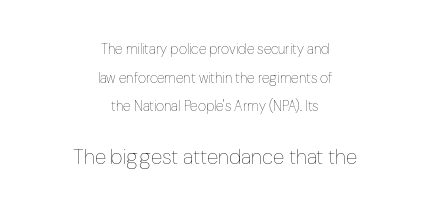
Q: Is the text bold? A: No.
Q: Is the text italic (slanted)? A: No, it is upright.
Q: Is the text underlined? A: No.
Q: How is the paragraph aligned? A: Centered.
Q: Is the spacing between letters normal or unusually wide? A: Normal.
Q: Is the spacing between lines tight, normal or loose? A: Loose.
Q: Which block of text is set in a larger size, the first (top) or the second (bottom)? A: The second (bottom) one.
